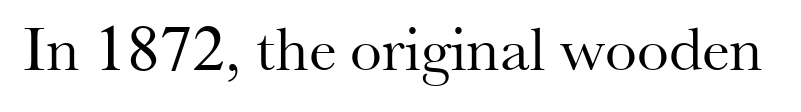
Has an underline been added? It has not. You could call the tracking neutral — neither tight nor loose. Ascenders rise straight up at ninety degrees. To sum up the face: it has serifs. The letters advance in unequal steps, a hallmark of proportional type.
